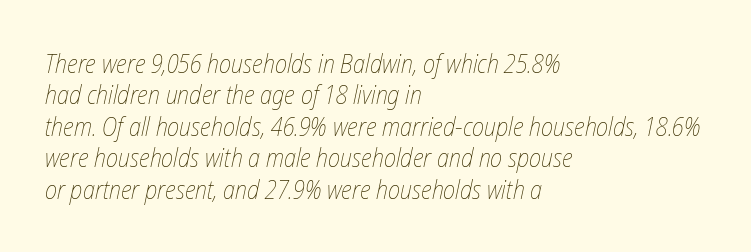
Stroke thickness stays within the range of a standard reading face or lighter. A clean baseline with only descenders dipping below it. The passage is arranged the way most books set body copy — flush left. Posture: slanted. The letterforms sit shoulder to shoulder at normal distance.
